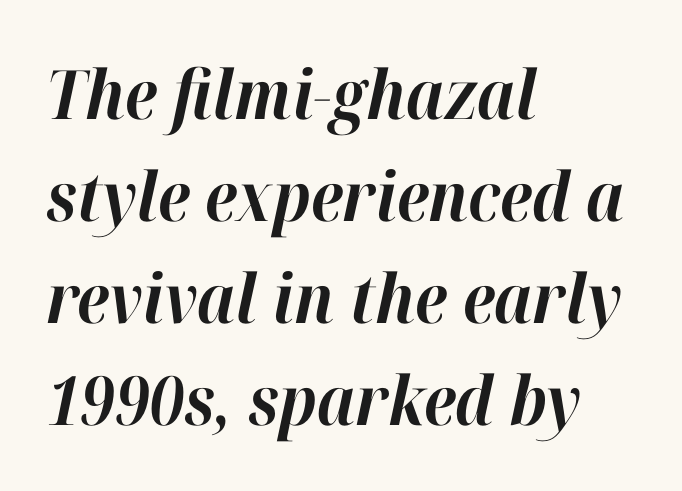
Q: Is the text bold? A: Yes.
Q: Is the text italic (slanted)? A: Yes, it leans right by about 12 degrees.
Q: Is the text underlined? A: No.
Q: How is the paragraph aligned? A: Left-aligned.
Q: Is the spacing between letters normal or unusually wide? A: Normal.
Q: Is the spacing between lines tight, normal or loose? A: Normal.
Q: Width (condensed, normal, or wide)? A: Normal.
Q: Stroke contrast? A: High.
Q: x-height? A: Medium.
Q: Monospaced? A: No.
